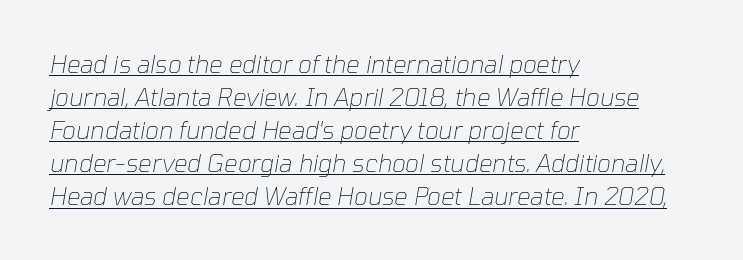
Whoever set this chose a conventional vertical rhythm. Look at the tracking — it's just the regular setting, nothing added. Alignment: flush left. Honestly, the underline is the first thing you notice here. Weight class: somewhere from thin through regular.
